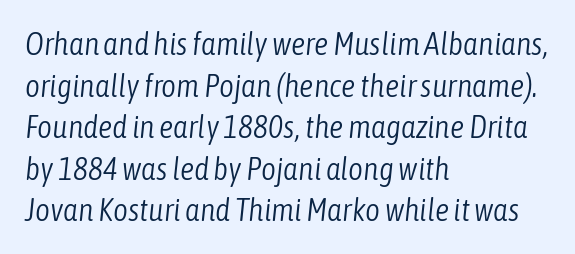
{"italic": "yes", "lean": "right", "slant_degrees": 6, "bold": "no", "weight": "light", "width": "condensed", "stroke_contrast": "low", "x_height": "medium", "monospaced": "no", "underline": "no", "align": "left", "line_spacing": "normal", "line_spacing_ratio": 1.3, "letter_spacing": "normal", "letter_spacing_em": 0.0, "glyph_px": 32}
